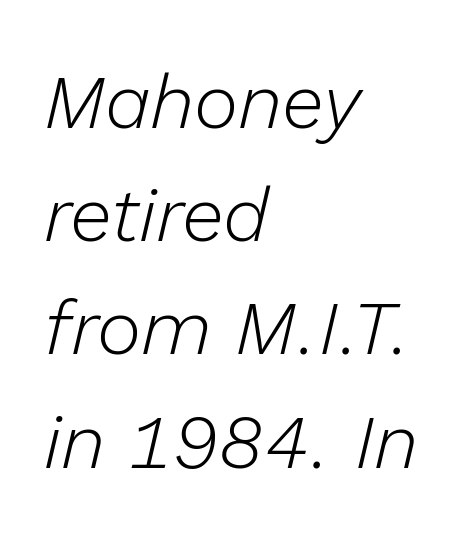
Q: Is the text bold? A: No.
Q: Is the text italic (slanted)? A: Yes, it leans right by about 13 degrees.
Q: Is the text underlined? A: No.
Q: How is the paragraph aligned? A: Left-aligned.
Q: Is the spacing between letters normal or unusually wide? A: Normal.
Q: Is the spacing between lines tight, normal or loose? A: Normal.
Q: Width (condensed, normal, or wide)? A: Normal.
Q: Stroke contrast? A: Low.
Q: x-height? A: Medium.
Q: Monospaced? A: No.
